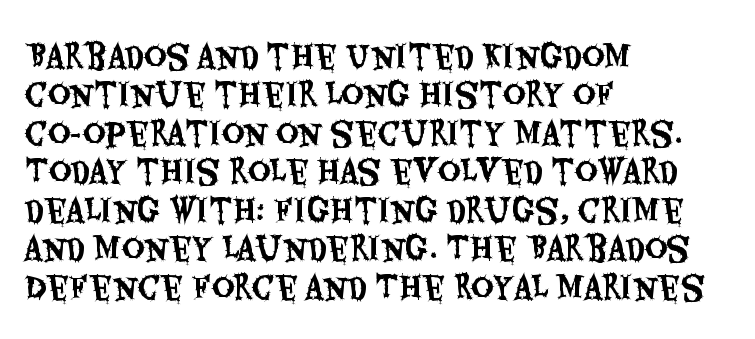
The image shows 31 px condensed sans-serif type, upright; set left-aligned, line spacing 1.24x, normal letter spacing, not underlined; medium stroke contrast and a large x-height.
